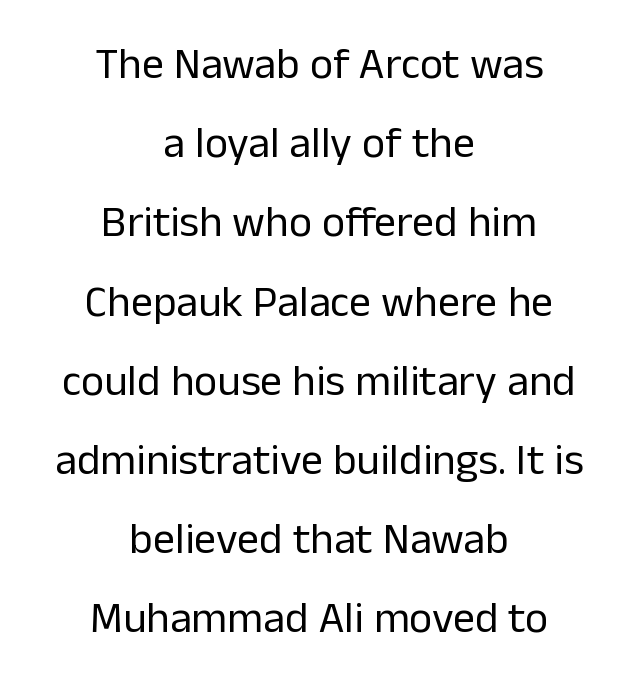
The image shows 44 px regular-weight sans-serif type, upright; set centered, line spacing 1.8x, normal letter spacing, not underlined; low stroke contrast and a medium x-height.
